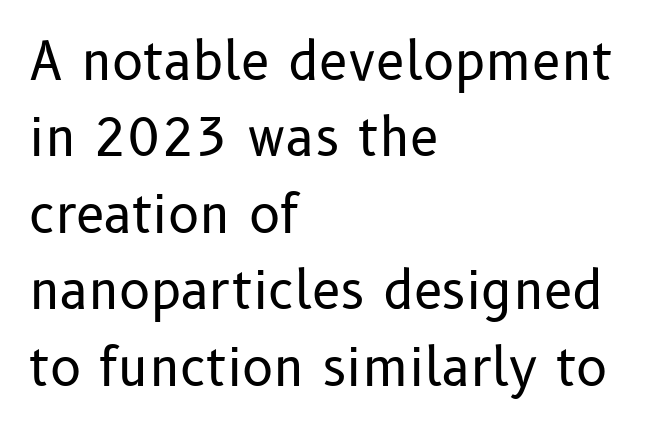
{"serif": "no", "italic": "no", "bold": "no", "weight": "regular", "width": "normal", "stroke_contrast": "low", "x_height": "medium", "monospaced": "no", "underline": "no", "align": "left", "line_spacing": "normal", "line_spacing_ratio": 1.47, "letter_spacing": "normal", "letter_spacing_em": 0.0, "glyph_px": 52}
